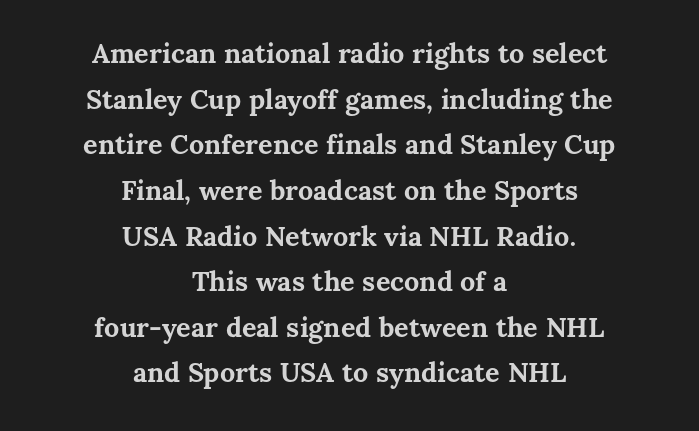
{"italic": "no", "bold": "yes", "underline": "no", "align": "center", "line_spacing": "normal", "line_spacing_ratio": 1.69, "letter_spacing": "normal", "letter_spacing_em": 0.0, "glyph_px": 27}
